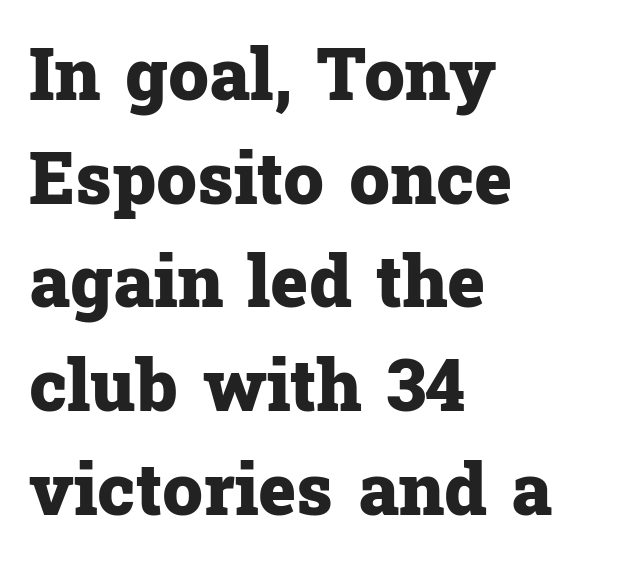
The gap between lines stays unmarked. Line starts are locked; line ends wander. This rendering leaves character spacing at its baseline value. These lines are composed in type with serifs.
